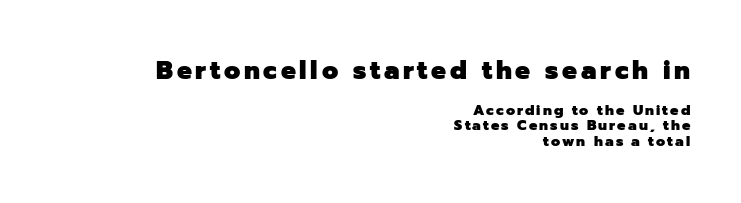
In terms of posture, this sample is upright. In this sample the first text group is rendered at the bigger scale. Just letters on the line, the space beneath them empty. The face used here has the dense, thick strokes of a bold. Compared with a flush-left layout, this one pins lines to the opposite, right side. The line-height multiplier appears low, near solid setting.
